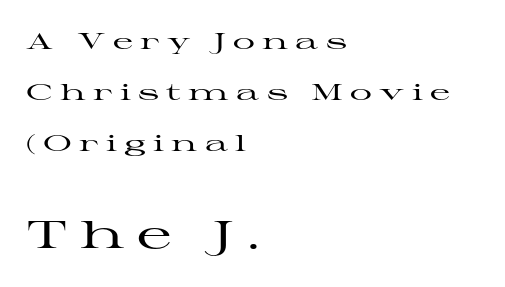
The image shows 38 px wide serif type, upright; set left-aligned, loose line spacing (2.31x), unusually wide letter spacing (+0.33 em), not underlined; the second (bottom) block is 1.73x larger; high stroke contrast and a medium x-height.
